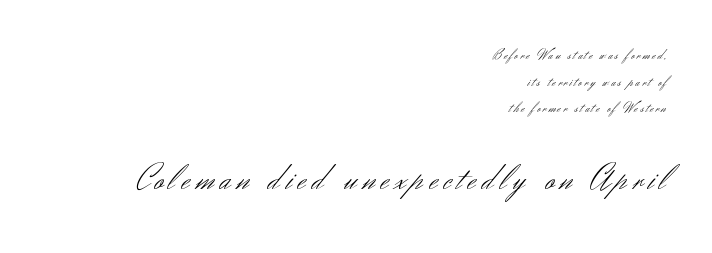
Q: Is the text bold? A: No.
Q: Is the text italic (slanted)? A: Yes.
Q: Is the typeface a serif or a sans-serif typeface? A: Sans-serif.
Q: Is the text underlined? A: No.
Q: How is the paragraph aligned? A: Right-aligned.
Q: Is the spacing between lines tight, normal or loose? A: Loose.
Q: Which block of text is set in a larger size, the first (top) or the second (bottom)? A: The second (bottom) one.
Q: Width (condensed, normal, or wide)? A: Normal.
Q: Stroke contrast? A: Medium.
Q: x-height? A: Small.
Q: Monospaced? A: No.
